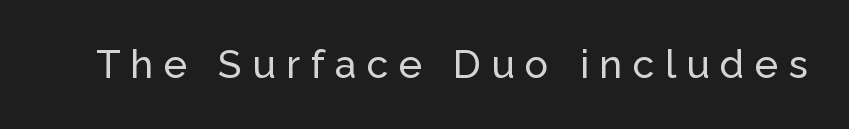
{"serif": "no", "italic": "no", "width": "normal", "stroke_contrast": "low", "x_height": "medium", "monospaced": "no", "underline": "no", "letter_spacing": "wide", "letter_spacing_em": 0.27, "glyph_px": 39}
